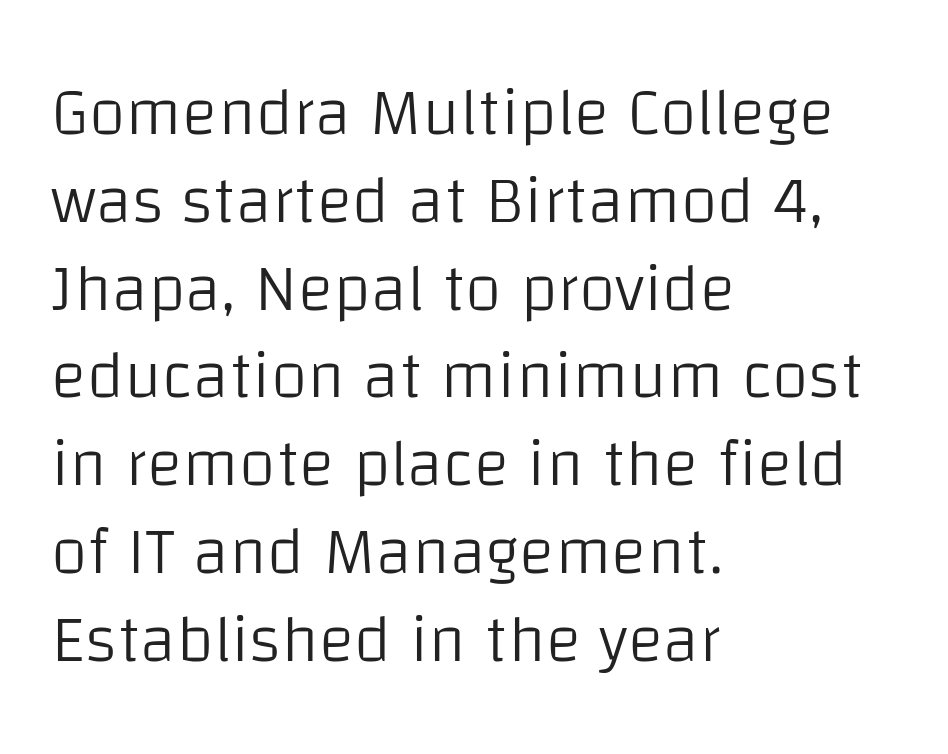
A quiet, ordinary-to-light weight characterises the typeface. This rendering uses left alignment, leaving the right contour irregular. Descender tails drop into unmarked territory. Italic? Not at all — the glyphs are vertical. Classification — sans serif.
